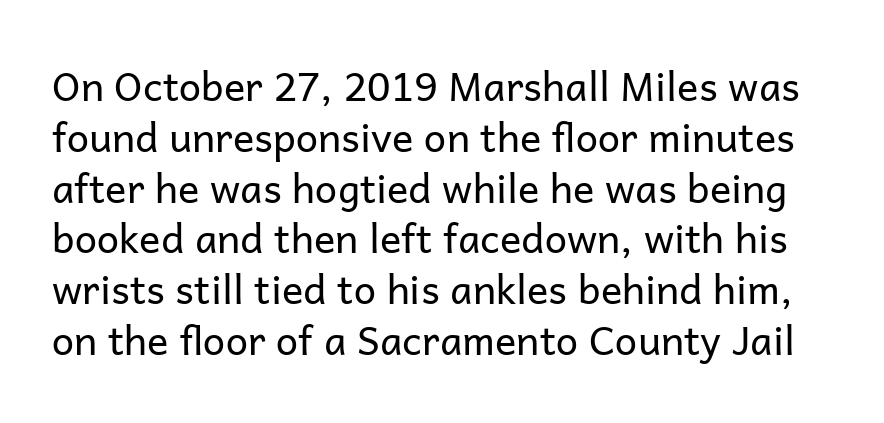
No word sits above an underline. Between one letter and the next there's only the usual sliver of space. Each letter's strokes conclude bluntly, with no projecting serifs. Each letter keeps its own natural width here, so spacing adapts to shape. How would I describe the line gaps? Plain and ordinary. Upright lettering throughout.
